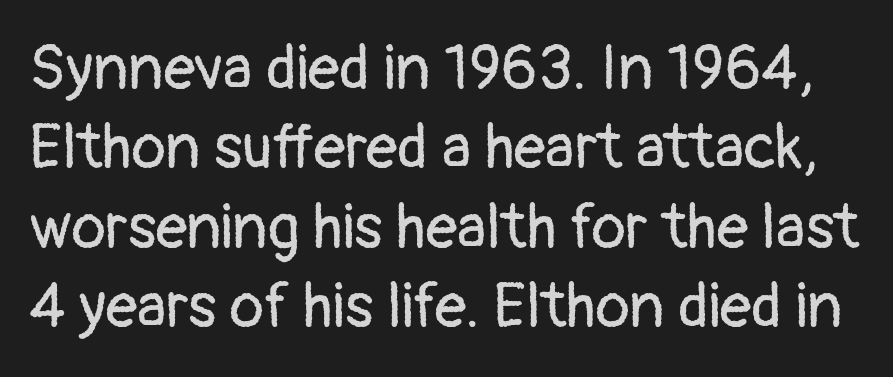
Check under the words: just untouched page. These lines keep a tight, regular rhythm from letter to letter. It's the straight-up-and-down kind of type. Character widths vary here, with narrow letters taking less room than wide ones. Does the type have serifs? No, each stem ends abruptly. Baseline-to-baseline distance is the conventional proportion of letter height.
